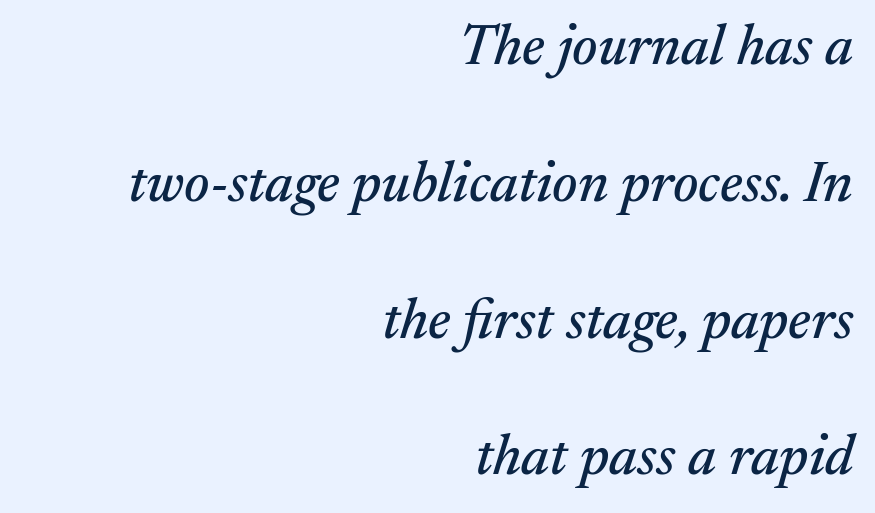
Q: Is the text italic (slanted)? A: Yes, it leans right by about 17 degrees.
Q: Is the typeface a serif or a sans-serif typeface? A: Serif.
Q: Is the text underlined? A: No.
Q: How is the paragraph aligned? A: Right-aligned.
Q: Is the spacing between letters normal or unusually wide? A: Normal.
Q: Is the spacing between lines tight, normal or loose? A: Loose.
Q: Width (condensed, normal, or wide)? A: Normal.
Q: Stroke contrast? A: Medium.
Q: x-height? A: Medium.
Q: Monospaced? A: No.
